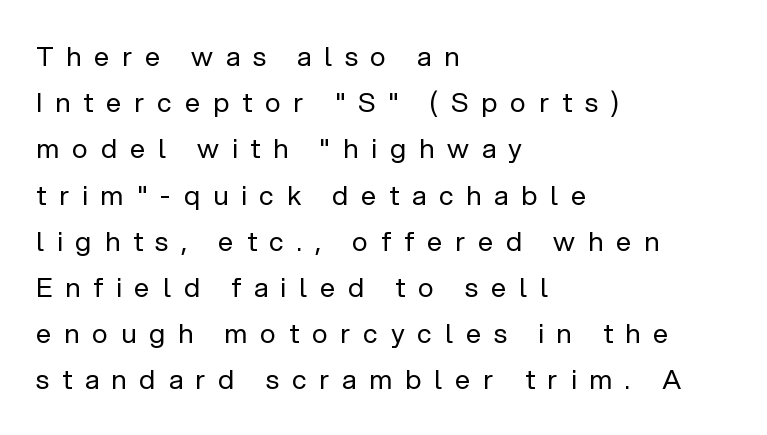
{"italic": "no", "bold": "no", "underline": "no", "align": "left", "line_spacing_ratio": 1.71, "letter_spacing": "wide", "letter_spacing_em": 0.48, "glyph_px": 27}
